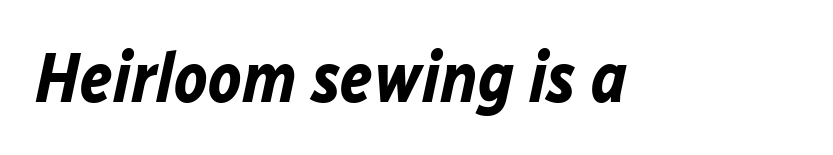
{"italic": "yes", "lean": "right", "slant_degrees": 12, "bold": "yes", "weight": "bold", "width": "normal", "stroke_contrast": "low", "x_height": "medium", "monospaced": "no", "underline": "no", "letter_spacing": "normal", "letter_spacing_em": 0.0, "glyph_px": 70}
